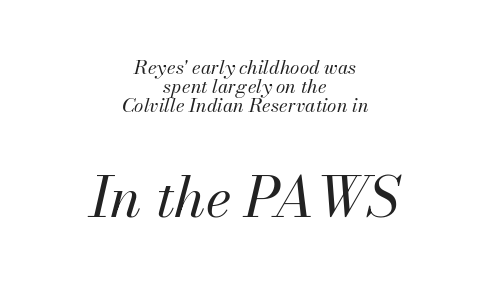
Q: Is the text bold? A: No.
Q: Is the text italic (slanted)? A: Yes, it leans right by about 13 degrees.
Q: Is the text underlined? A: No.
Q: How is the paragraph aligned? A: Centered.
Q: Is the spacing between letters normal or unusually wide? A: Normal.
Q: Is the spacing between lines tight, normal or loose? A: Tight.
Q: Which block of text is set in a larger size, the first (top) or the second (bottom)? A: The second (bottom) one.
Q: Width (condensed, normal, or wide)? A: Normal.
Q: Stroke contrast? A: Medium.
Q: x-height? A: Small.
Q: Monospaced? A: No.
